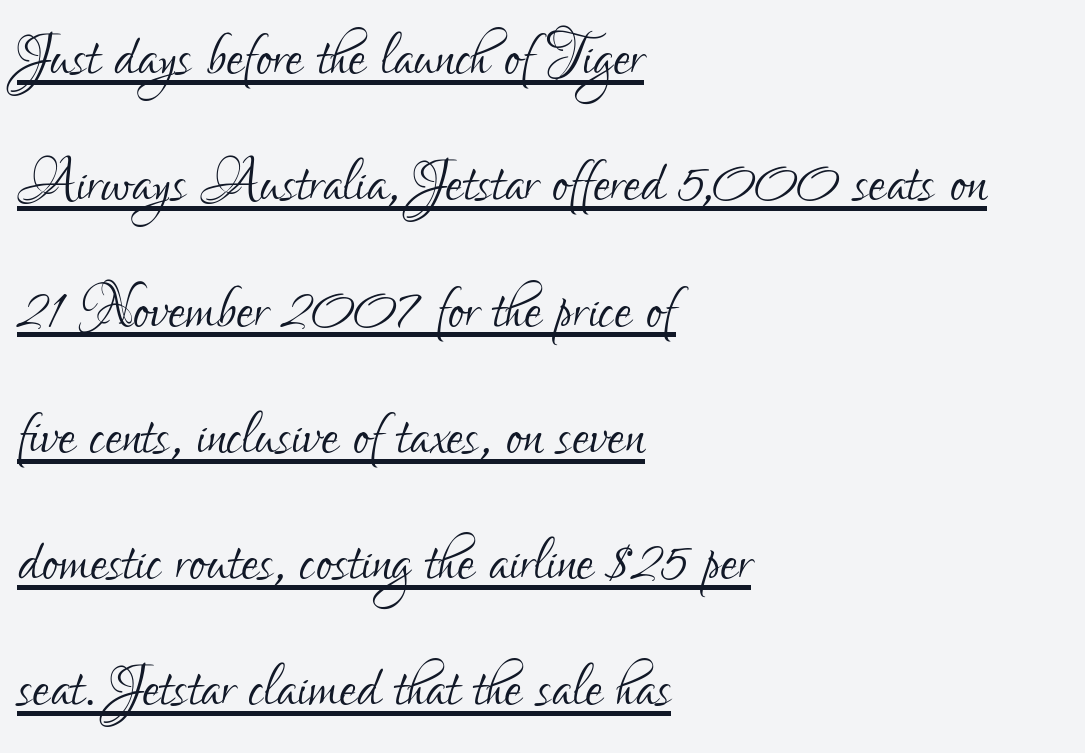
Q: Is the text bold? A: No.
Q: Is the text italic (slanted)? A: Yes.
Q: Is the typeface a serif or a sans-serif typeface? A: Sans-serif.
Q: Is the text underlined? A: Yes.
Q: How is the paragraph aligned? A: Left-aligned.
Q: Is the spacing between letters normal or unusually wide? A: Normal.
Q: Is the spacing between lines tight, normal or loose? A: Normal.
Q: Width (condensed, normal, or wide)? A: Condensed.
Q: Stroke contrast? A: Low.
Q: x-height? A: Small.
Q: Monospaced? A: No.
